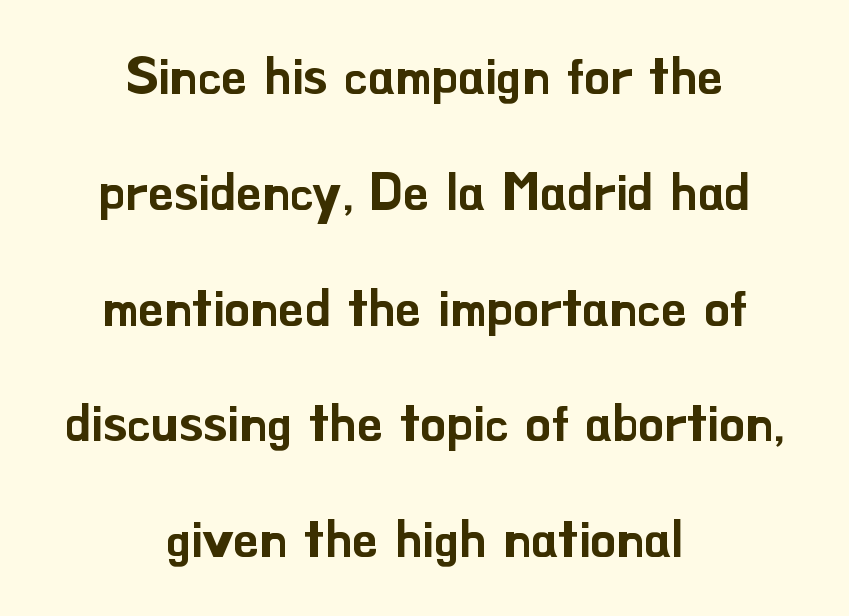
The image shows 51 px sans-serif type, upright; set centered, loose line spacing (2.27x), normal letter spacing, not underlined; low stroke contrast and a small x-height.
